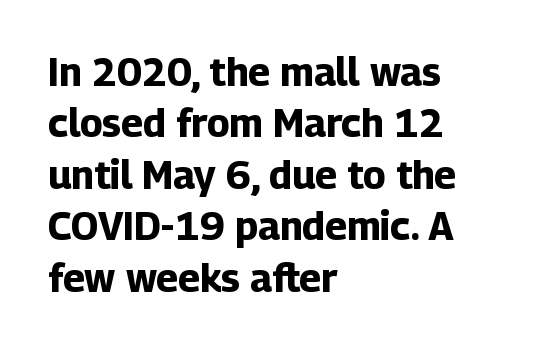
The image shows 39 px bold sans-serif type, upright; set left-aligned, normal line spacing (1.32x), normal letter spacing, not underlined; low stroke contrast and a medium x-height.
